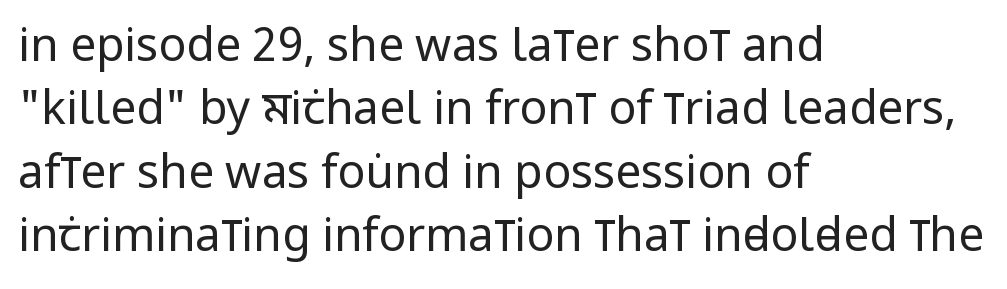
The image shows 46 px regular-weight, condensed sans-serif type, upright; set left-aligned, normal line spacing (1.38x), normal letter spacing, not underlined; low stroke contrast and a large x-height.
